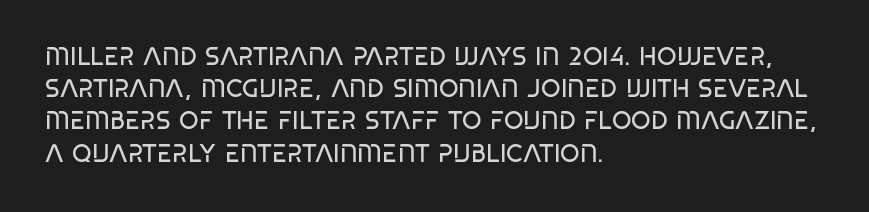
{"bold": "no", "underline": "no", "align": "left", "line_spacing": "normal", "line_spacing_ratio": 1.29, "letter_spacing": "normal", "letter_spacing_em": 0.0, "glyph_px": 25}
